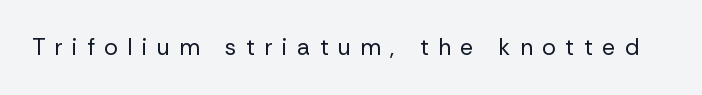
Vertical strokes here are truly vertical. The font sits on the lighter half of the weight spectrum, regular included. No word sits above an underline. Someone cranked the tracking dial way up on this one.
